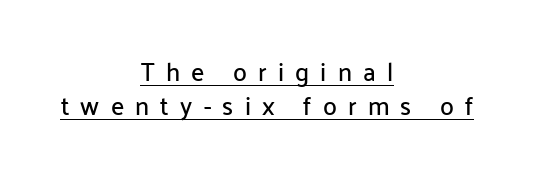
{"italic": "no", "underline": "yes", "align": "center", "line_spacing": "normal", "line_spacing_ratio": 1.38, "letter_spacing": "wide", "letter_spacing_em": 0.45, "glyph_px": 25}
